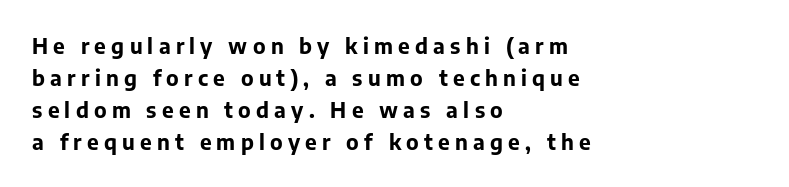
The image shows 21 px bold type, upright; set left-aligned, normal line spacing (1.52x), unusually wide letter spacing (+0.25 em), not underlined.
